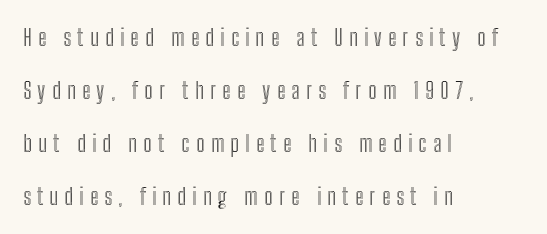
{"italic": "no", "underline": "no", "align": "left", "line_spacing": "loose", "line_spacing_ratio": 2.31, "letter_spacing": "wide", "letter_spacing_em": 0.27, "glyph_px": 23}
